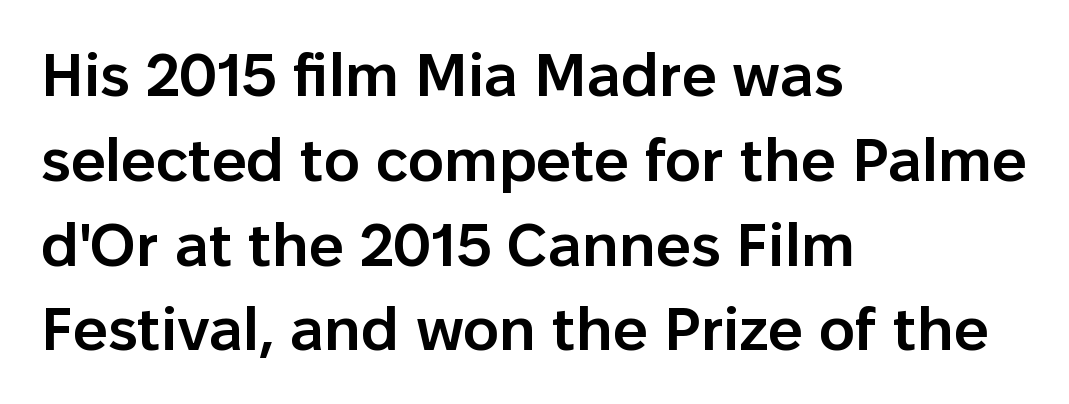
The image shows 61 px semibold sans-serif type, upright; set left-aligned, normal line spacing (1.39x), normal letter spacing, not underlined; low stroke contrast and a medium x-height.
